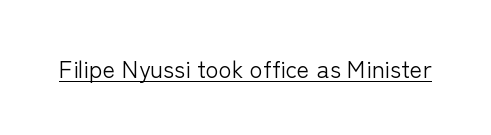
{"italic": "no", "bold": "no", "underline": "yes", "letter_spacing": "normal", "letter_spacing_em": 0.0, "glyph_px": 24}
